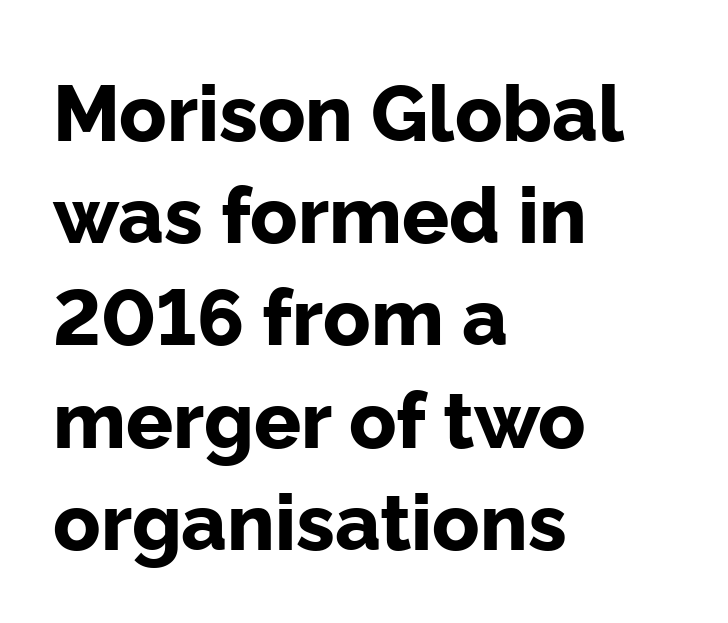
{"serif": "no", "italic": "no", "bold": "yes", "weight": "bold", "width": "normal", "stroke_contrast": "low", "x_height": "medium", "monospaced": "no", "underline": "no", "align": "left", "line_spacing": "normal", "line_spacing_ratio": 1.31, "letter_spacing": "normal", "letter_spacing_em": 0.0, "glyph_px": 78}
